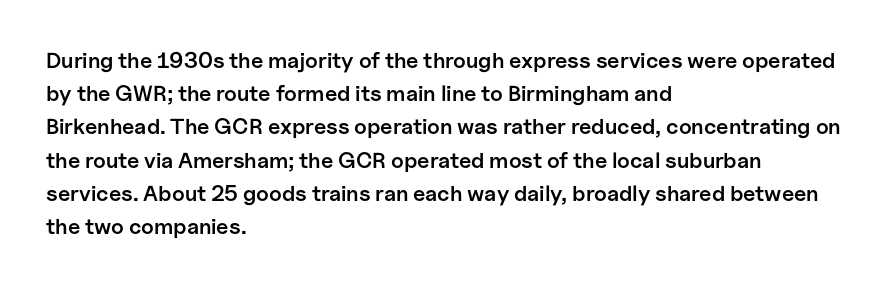
{"italic": "no", "bold": "semi", "underline": "no", "align": "left", "line_spacing": "normal", "line_spacing_ratio": 1.51, "letter_spacing": "normal", "letter_spacing_em": 0.0, "glyph_px": 22}
